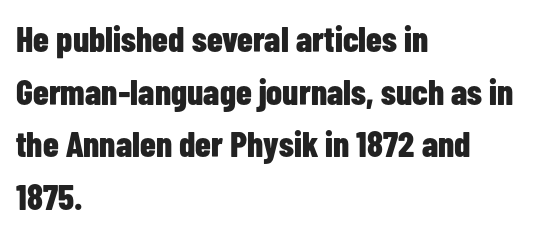
How heavy is the stroke? Heavy — this is a bold. Vertical spacing — default. Short note: letters normally spaced. Looks like regular typesetting: each glyph gets only the width it needs. The specimen reads as upright at a glance.
